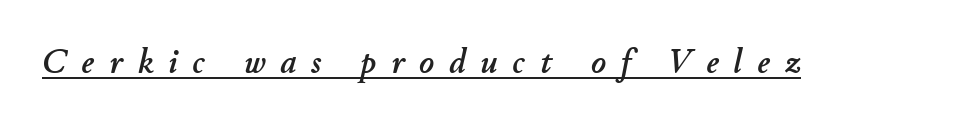
The image shows 35 px text type, italic (leaning right); set unusually wide letter spacing (+0.43 em), underlined; low stroke contrast and a small x-height.
